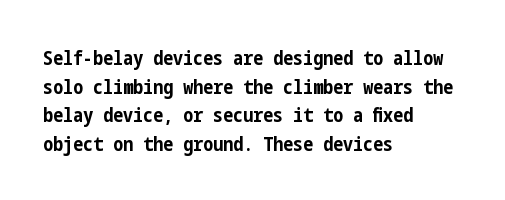
This sample uses an upright cut, with every glyph sitting square on the baseline. Only glyphs here, with clear space below each row. Visually the block forms a straight wall on the left and a jagged coastline on the right. Its strokes are broad and dark, the hallmark of bold type. This block has exactly the height ordinary leading produces. The passage shown has conventional tracking throughout.
